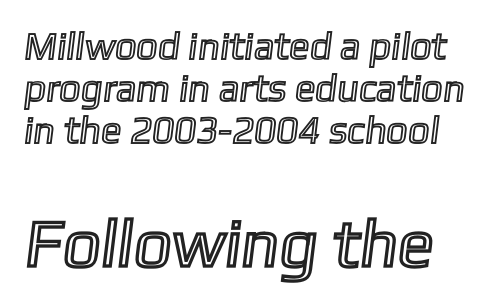
{"width": "normal", "x_height": "medium", "monospaced": "no", "underline": "no", "align": "left", "line_spacing": "tight", "line_spacing_ratio": 1.11, "letter_spacing": "normal", "letter_spacing_em": 0.0, "larger_block": "second", "size_ratio": 1.76, "glyph_px": 67}
